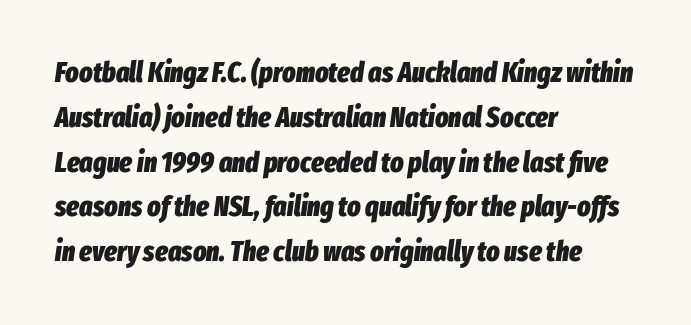
Honestly, the row spacing looks completely unremarkable. Each word holds together tightly as a unit, with standard inter-letter gaps. When letters slant like this, we call the style italic. The face used here is proportionally spaced, like ordinary book or web type. Compared with a centered layout, this one pins lines to the left instead.
